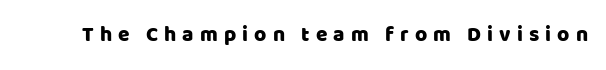
Check under the words: just untouched page. Is there any slant? The stems are plumb. Short note: letters widely spaced.
